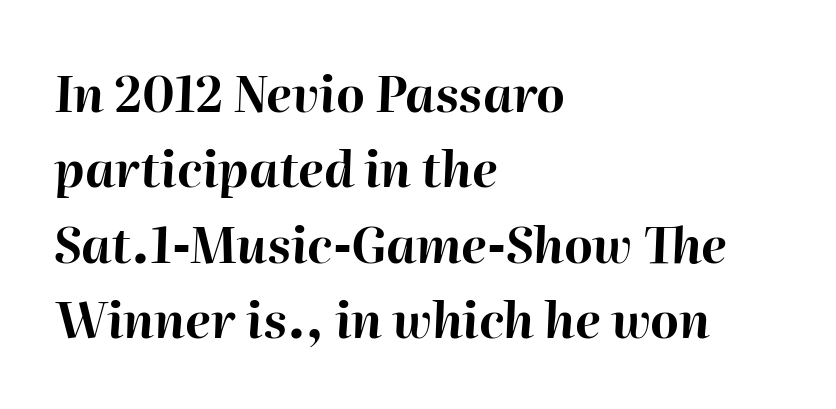
What stands out about the letter spacing? Nothing — it is the standard amount. Beneath every word, the page is bare. You can tell it's italic because the verticals aren't actually vertical. In CSS terms this would be text-align: left.
